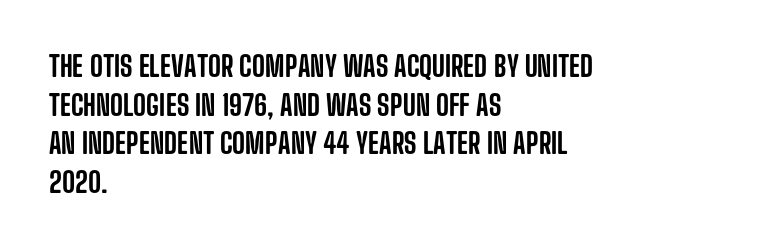
{"serif": "no", "italic": "no", "width": "condensed", "stroke_contrast": "low", "x_height": "large", "monospaced": "no", "underline": "no", "align": "left", "line_spacing": "normal", "line_spacing_ratio": 1.38, "letter_spacing": "normal", "letter_spacing_em": 0.0, "glyph_px": 28}
